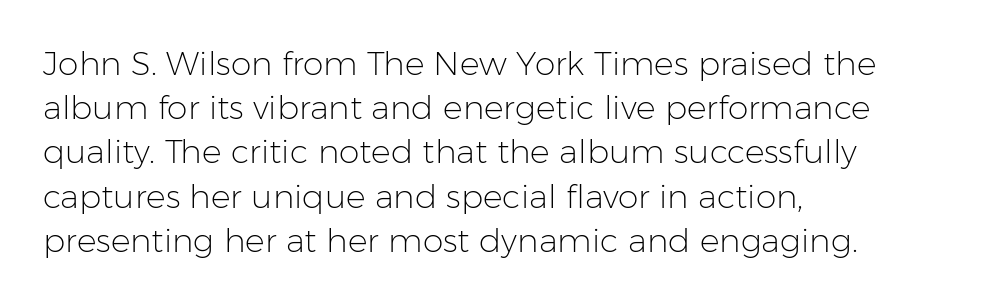
Q: Is the text bold? A: No.
Q: Is the text italic (slanted)? A: No, it is upright.
Q: Is the typeface a serif or a sans-serif typeface? A: Sans-serif.
Q: Is the text underlined? A: No.
Q: How is the paragraph aligned? A: Left-aligned.
Q: Is the spacing between letters normal or unusually wide? A: Normal.
Q: Is the spacing between lines tight, normal or loose? A: Normal.
Q: Width (condensed, normal, or wide)? A: Normal.
Q: Stroke contrast? A: Low.
Q: x-height? A: Medium.
Q: Monospaced? A: No.
